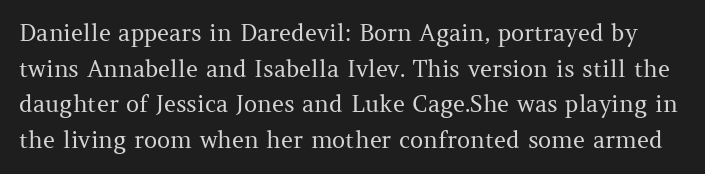
Q: Is the text bold? A: No.
Q: Is the text italic (slanted)? A: No, it is upright.
Q: Is the text underlined? A: No.
Q: Is the spacing between letters normal or unusually wide? A: Normal.
Q: Is the spacing between lines tight, normal or loose? A: Normal.
